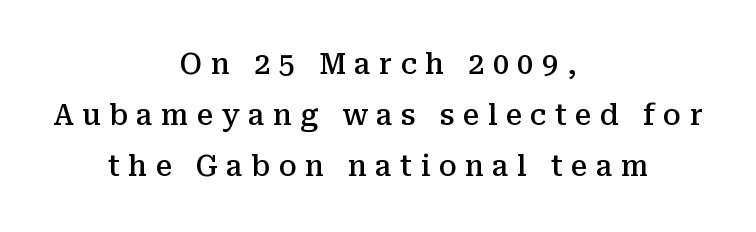
The image shows 29 px semibold serif type, upright; set centered, line spacing 1.76x, unusually wide letter spacing (+0.29 em), not underlined; medium stroke contrast and a medium x-height.
